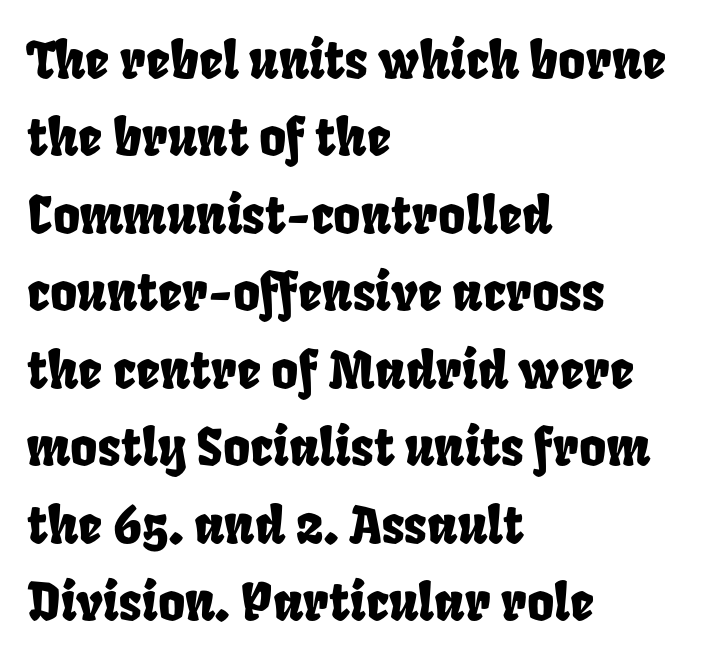
The image shows 52 px condensed type; set left-aligned, normal line spacing (1.49x), normal letter spacing, not underlined; low stroke contrast and a large x-height.
